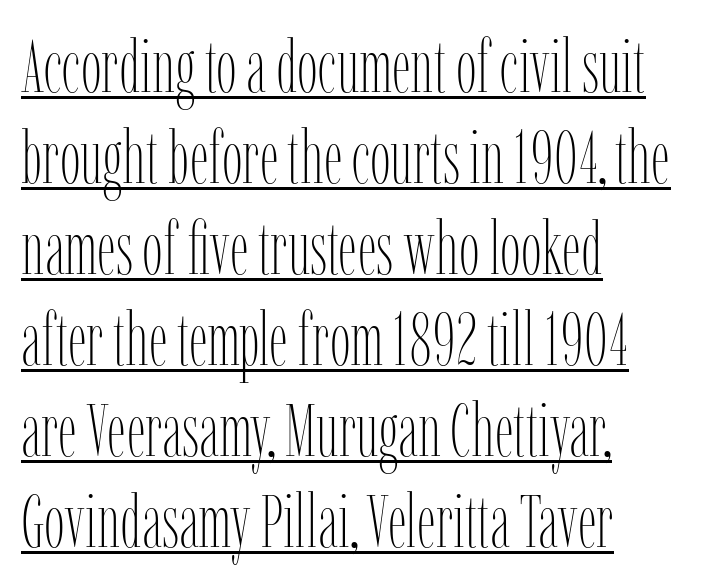
The typeface has the unassuming heft of standard copy or less. These lines are rendered in a variable-pitch font. Underlined type. Horizontally, the lines are justified to the leading edge only. Vertical strokes here are truly vertical. Glyph-to-glyph distance matches everyday printed text.
